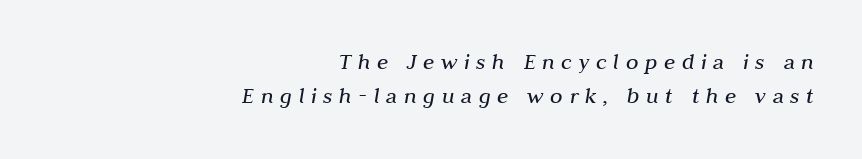
{"italic": "yes", "lean": "right", "slant_degrees": 10, "bold": "no", "underline": "no", "align": "right", "line_spacing": "normal", "line_spacing_ratio": 1.49, "letter_spacing": "wide", "letter_spacing_em": 0.29, "glyph_px": 23}
